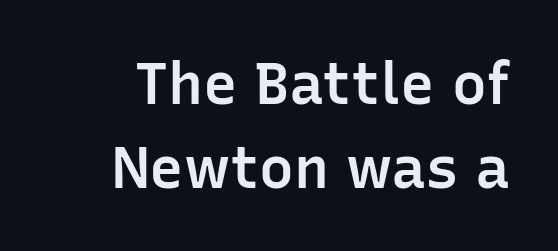
{"serif": "no", "italic": "no", "bold": "semi", "weight": "semibold", "width": "normal", "stroke_contrast": "low", "x_height": "medium", "monospaced": "no", "underline": "no", "line_spacing": "normal", "line_spacing_ratio": 1.44, "letter_spacing": "normal", "letter_spacing_em": 0.0, "glyph_px": 58}
